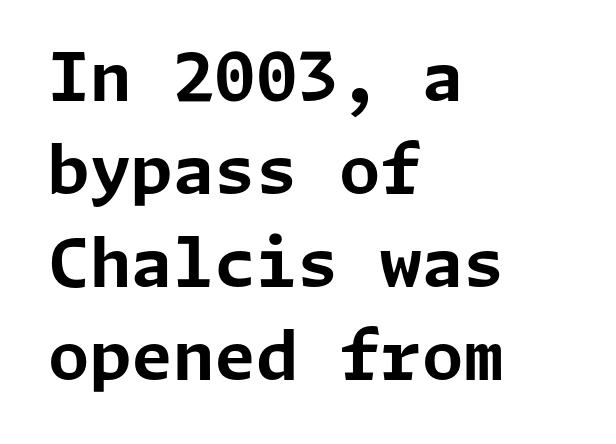
{"serif": "no", "italic": "no", "bold": "yes", "weight": "bold", "width": "normal", "stroke_contrast": "low", "x_height": "medium", "underline": "no", "align": "left", "line_spacing": "normal", "line_spacing_ratio": 1.39, "letter_spacing": "normal", "letter_spacing_em": 0.0, "glyph_px": 67}
